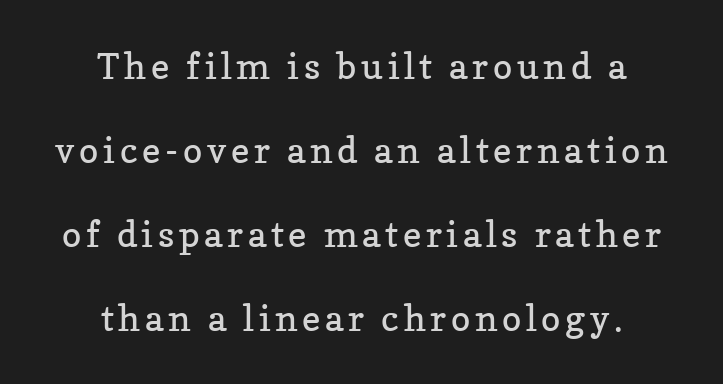
Rule under the text: the space is simply empty. Leading: increased. A typesetter would mark this as roman, not italic. Heaviness? Minimal to ordinary, like unemphasized prose.
